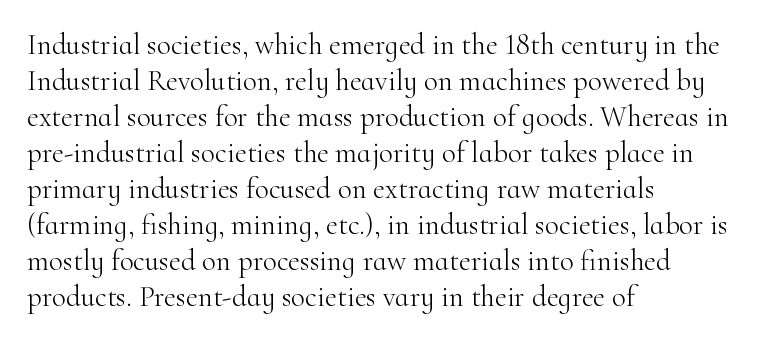
The image shows 29 px light serif type, upright; set left-aligned, line spacing 1.24x, normal letter spacing, not underlined; high stroke contrast and a small x-height.
